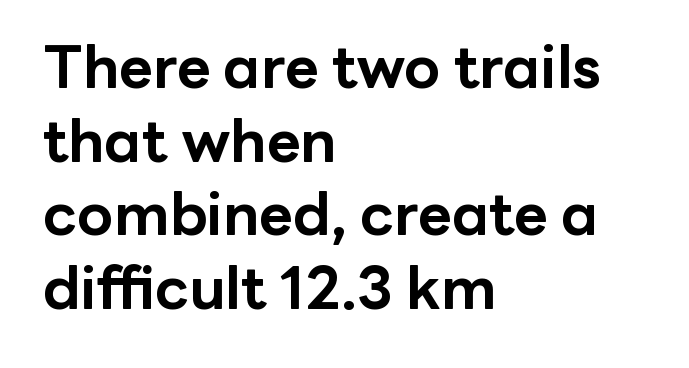
{"serif": "no", "italic": "no", "bold": "yes", "weight": "bold", "width": "normal", "stroke_contrast": "low", "x_height": "medium", "monospaced": "no", "underline": "no", "align": "left", "line_spacing": "normal", "line_spacing_ratio": 1.25, "letter_spacing": "normal", "letter_spacing_em": 0.0, "glyph_px": 59}
